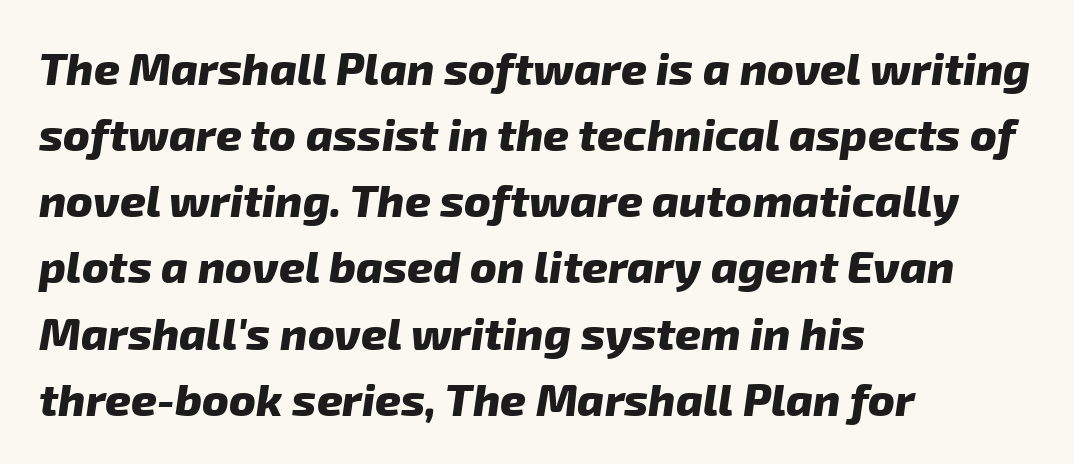
Grotesque or geometric, the face here clearly has no serifs. Weight check: bold — yes, fully. Has an underline been added? It has not. Nobody touched the tracking dial on this one. If you drew a ruler down the left edge, every line would touch it.
